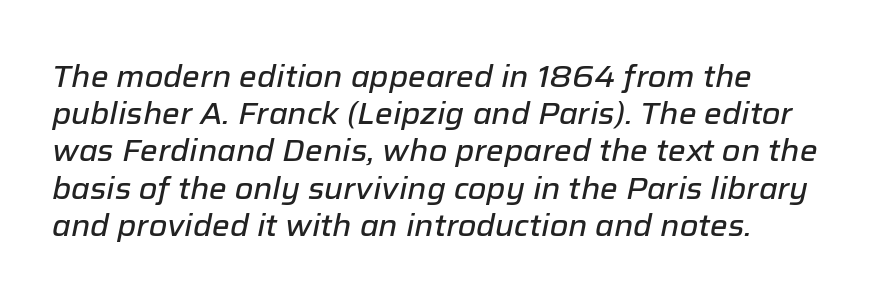
The line texture is even and compact thanks to regular tracking. Descender tails drop into unmarked territory. Spacing verdict: proportional, widths tailored to each character. This is oblique type, the kind used for emphasis or titles.
